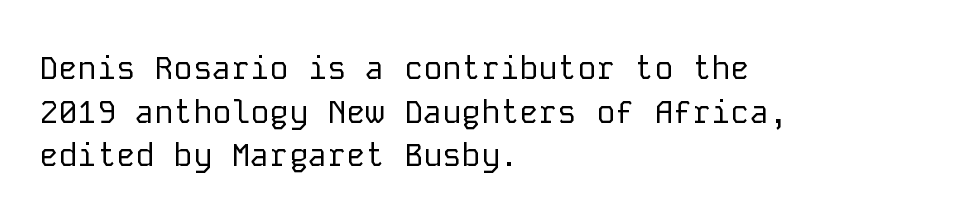
{"serif": "no", "italic": "no", "bold": "no", "weight": "regular", "width": "normal", "stroke_contrast": "low", "x_height": "medium", "monospaced": "yes", "underline": "no", "align": "left", "line_spacing": "normal", "line_spacing_ratio": 1.36, "letter_spacing": "normal", "letter_spacing_em": 0.0, "glyph_px": 32}
